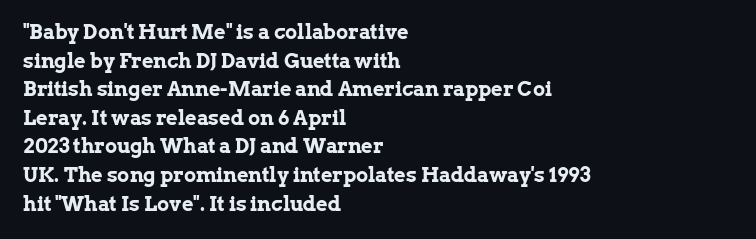
This sample uses an upright cut, with every glyph sitting square on the baseline. Only glyphs here, with clear space below each row. Visually the block forms a straight wall on the left and a jagged coastline on the right. Its strokes are broad and dark, the hallmark of bold type. This block has exactly the height ordinary leading produces. The passage shown has conventional tracking throughout.
